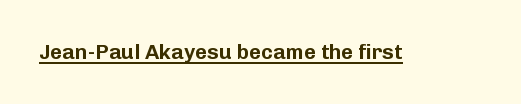
The image shows 21 px text type, upright; set normal letter spacing, underlined.
